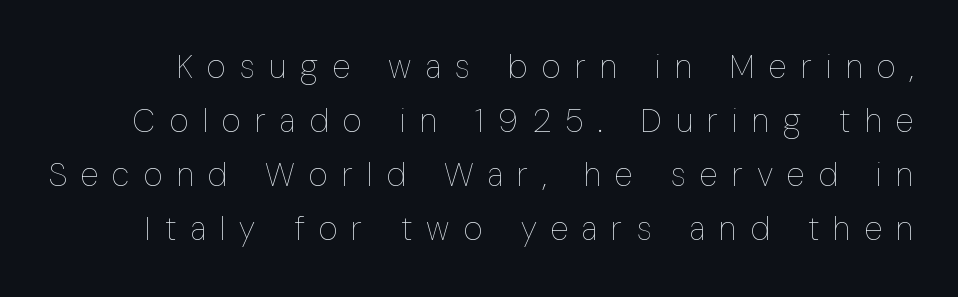
Q: Is the text bold? A: No.
Q: Is the text italic (slanted)? A: No, it is upright.
Q: Is the text underlined? A: No.
Q: Is the spacing between letters normal or unusually wide? A: Unusually wide.
Q: Is the spacing between lines tight, normal or loose? A: Normal.
Q: Width (condensed, normal, or wide)? A: Condensed.
Q: Stroke contrast? A: Low.
Q: x-height? A: Medium.
Q: Monospaced? A: No.
